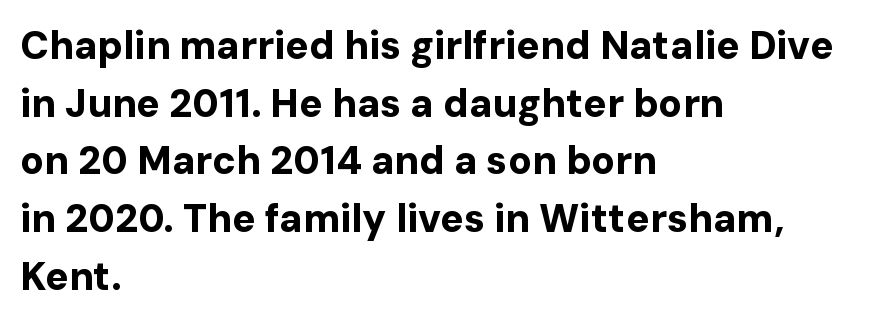
Q: Is the text bold? A: Yes.
Q: Is the text italic (slanted)? A: No, it is upright.
Q: Is the typeface a serif or a sans-serif typeface? A: Sans-serif.
Q: Is the text underlined? A: No.
Q: How is the paragraph aligned? A: Left-aligned.
Q: Is the spacing between letters normal or unusually wide? A: Normal.
Q: Is the spacing between lines tight, normal or loose? A: Normal.
Q: Width (condensed, normal, or wide)? A: Normal.
Q: Stroke contrast? A: Low.
Q: x-height? A: Medium.
Q: Monospaced? A: No.
